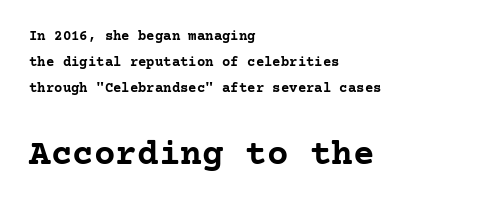
{"serif": "yes", "italic": "no", "bold": "yes", "weight": "semibold", "width": "normal", "stroke_contrast": "low", "x_height": "medium", "underline": "no", "align": "left", "line_spacing_ratio": 1.84, "letter_spacing": "normal", "letter_spacing_em": 0.0, "larger_block": "second", "size_ratio": 2.57, "glyph_px": 36}
